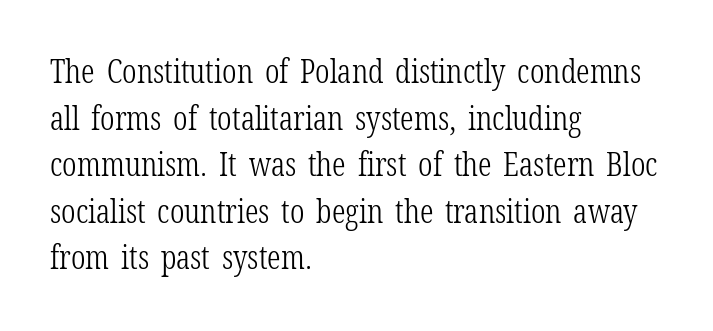
Q: Is the text bold? A: No.
Q: Is the text italic (slanted)? A: No, it is upright.
Q: Is the typeface a serif or a sans-serif typeface? A: Serif.
Q: Is the text underlined? A: No.
Q: How is the paragraph aligned? A: Left-aligned.
Q: Is the spacing between letters normal or unusually wide? A: Normal.
Q: Is the spacing between lines tight, normal or loose? A: Normal.
Q: Width (condensed, normal, or wide)? A: Condensed.
Q: Stroke contrast? A: Low.
Q: x-height? A: Medium.
Q: Monospaced? A: No.
